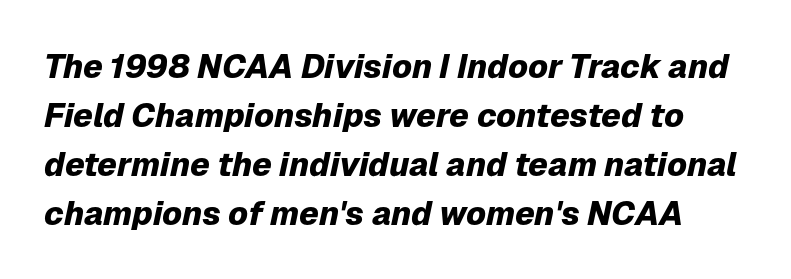
{"italic": "yes", "lean": "right", "slant_degrees": 12, "bold": "yes", "weight": "heavy", "width": "normal", "stroke_contrast": "low", "x_height": "medium", "monospaced": "no", "underline": "no", "line_spacing": "normal", "line_spacing_ratio": 1.48, "letter_spacing": "normal", "letter_spacing_em": 0.0, "glyph_px": 33}
